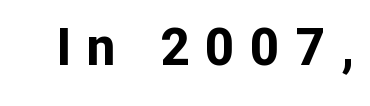
{"serif": "no", "italic": "no", "bold": "yes", "weight": "bold", "width": "normal", "stroke_contrast": "low", "x_height": "medium", "monospaced": "no", "underline": "no", "letter_spacing": "wide", "letter_spacing_em": 0.31, "glyph_px": 51}
